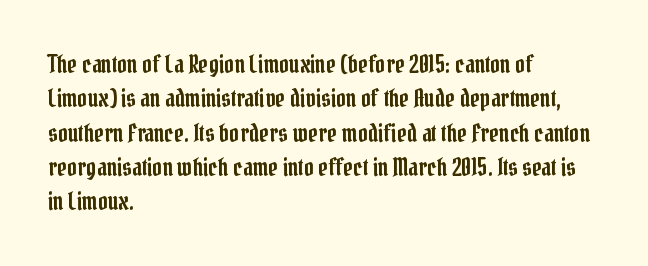
{"italic": "no", "underline": "no", "align": "left", "line_spacing": "normal", "line_spacing_ratio": 1.43, "letter_spacing": "normal", "letter_spacing_em": 0.0, "glyph_px": 24}
